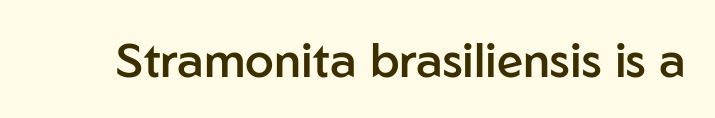
The image shows 47 px semibold sans-serif type, upright; set normal letter spacing, not underlined; low stroke contrast and a medium x-height.
